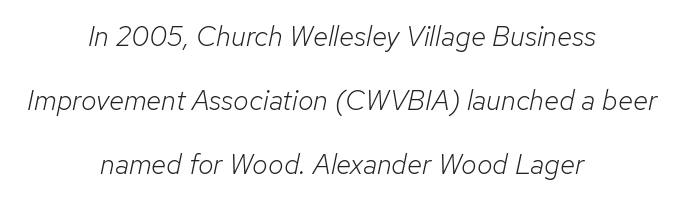
Does extra space separate the letters? No, they use regular spacing. Spacing verdict: proportional, widths tailored to each character. The lines are quadded center. The strokes carry an ordinary text weight at most. The passage shown stacks its lines with a broad gap.
